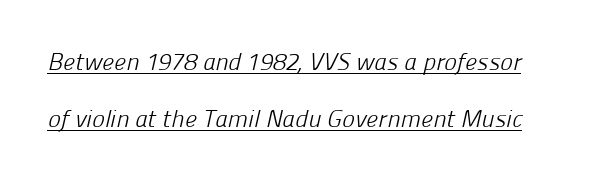
Caption: standard tracking, unaltered. These glyphs show unthickened strokes, regular width or finer. You can see a thin bar hugging the bottom of the glyphs. Quick note: interline space is abundant.
